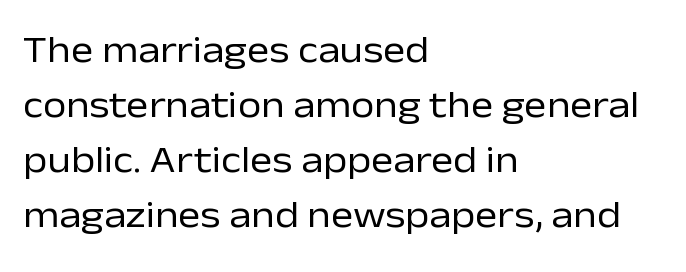
{"serif": "no", "italic": "no", "bold": "no", "weight": "regular", "width": "normal", "stroke_contrast": "low", "x_height": "medium", "monospaced": "no", "underline": "no", "align": "left", "line_spacing": "normal", "line_spacing_ratio": 1.45, "letter_spacing": "normal", "letter_spacing_em": 0.0, "glyph_px": 38}
